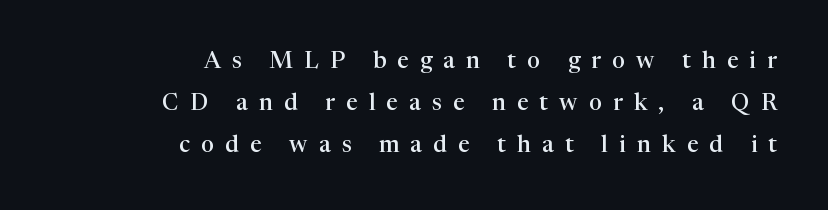
Alignment: flush right. The font's upright variant was chosen for this text. The strokes are fattened partway — semibold, not bold. Someone cranked the tracking dial way up on this one.
